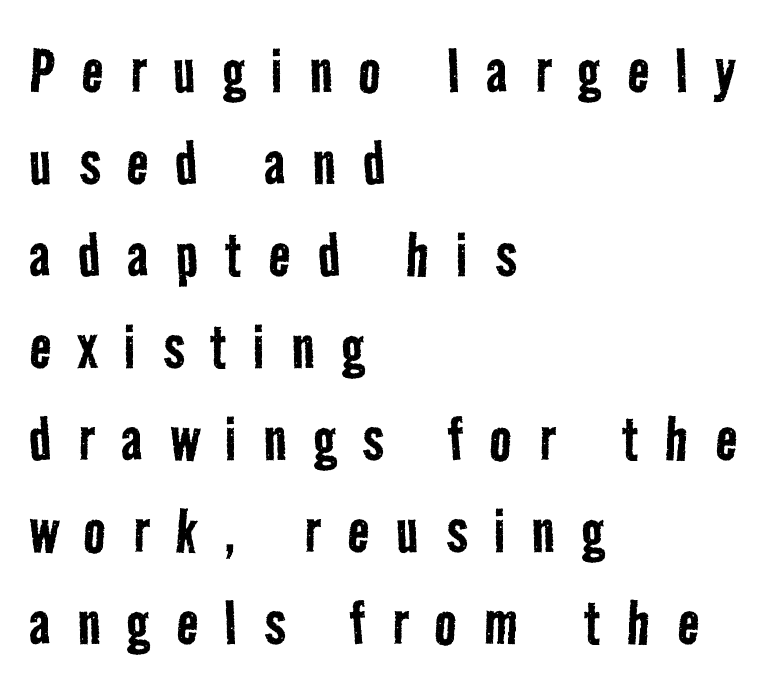
{"serif": "no", "bold": "no", "weight": "regular", "width": "condensed", "stroke_contrast": "low", "x_height": "medium", "monospaced": "no", "underline": "no", "align": "left", "line_spacing": "normal", "line_spacing_ratio": 1.26, "letter_spacing": "wide", "letter_spacing_em": 0.37, "glyph_px": 73}
